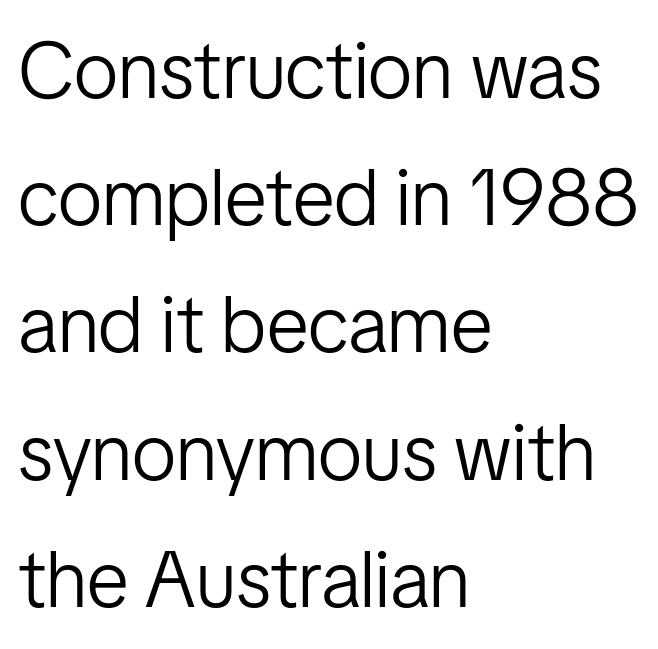
The image shows 80 px light, condensed sans-serif type, upright; set left-aligned, normal line spacing (1.59x), normal letter spacing, not underlined; low stroke contrast and a medium x-height.
